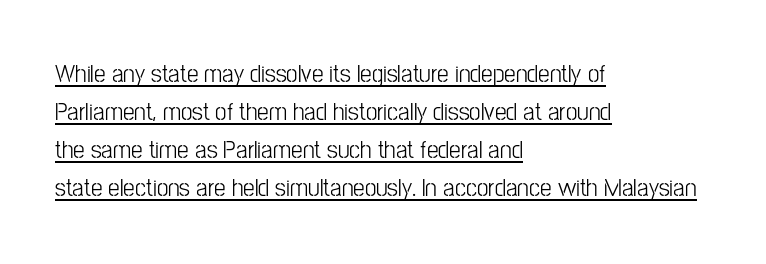
Q: Is the text italic (slanted)? A: No, it is upright.
Q: Is the text underlined? A: Yes.
Q: How is the paragraph aligned? A: Left-aligned.
Q: Is the spacing between letters normal or unusually wide? A: Normal.
Q: Is the spacing between lines tight, normal or loose? A: Normal.
